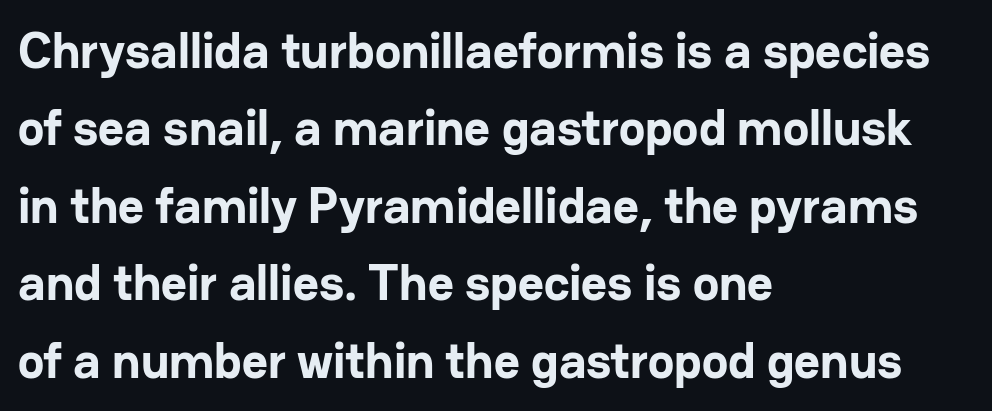
Q: Is the text bold? A: Yes.
Q: Is the text italic (slanted)? A: No, it is upright.
Q: Is the typeface a serif or a sans-serif typeface? A: Sans-serif.
Q: Is the text underlined? A: No.
Q: How is the paragraph aligned? A: Left-aligned.
Q: Is the spacing between letters normal or unusually wide? A: Normal.
Q: Is the spacing between lines tight, normal or loose? A: Normal.
Q: Width (condensed, normal, or wide)? A: Normal.
Q: Stroke contrast? A: Low.
Q: x-height? A: Medium.
Q: Monospaced? A: No.
